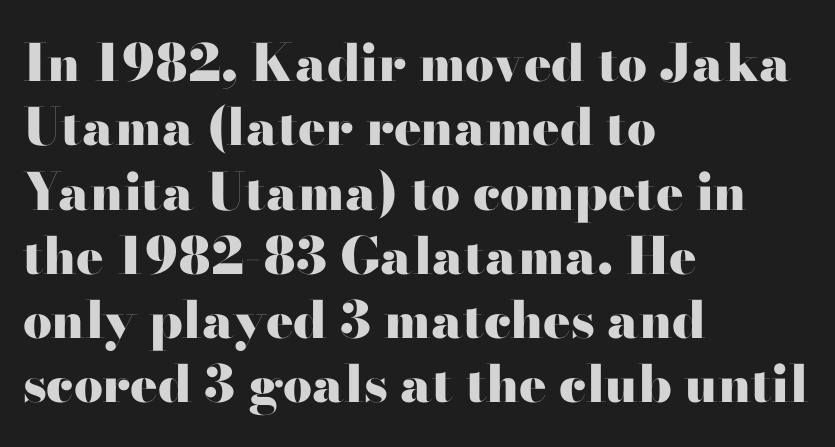
The image shows 51 px heavy, wide serif type, upright; set left-aligned, normal line spacing (1.26x), normal letter spacing, not underlined; high stroke contrast and a small x-height.
